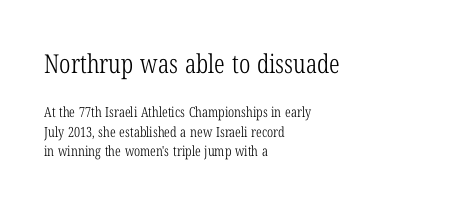
The image shows 26 px text type, upright; set left-aligned, normal line spacing (1.4x), normal letter spacing, not underlined; the first (top) block is 1.86x larger.
